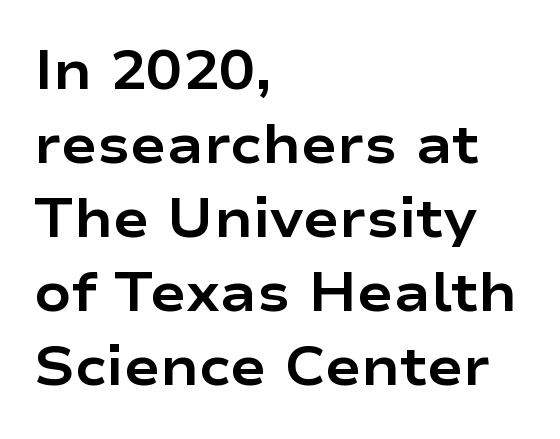
The image shows 54 px bold, wide sans-serif type, upright; set left-aligned, normal line spacing (1.37x), normal letter spacing, not underlined; low stroke contrast and a medium x-height.
